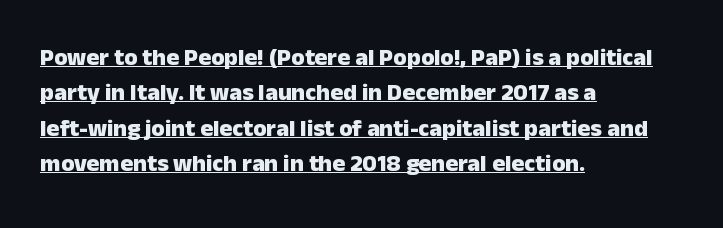
Beneath each row of characters lies a ruled line. The line-height multiplier appears to be the usual default. Thick stems and heavy bowls — unmistakably bold. The font's upright variant was chosen for this text.
